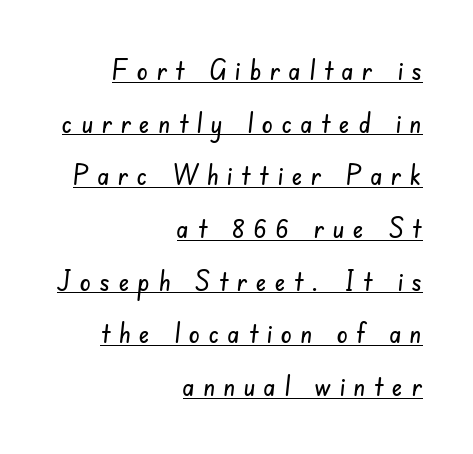
The image shows 28 px condensed sans-serif type; set right-aligned, line spacing 1.88x, unusually wide letter spacing (+0.3 em), underlined; low stroke contrast and a small x-height.
